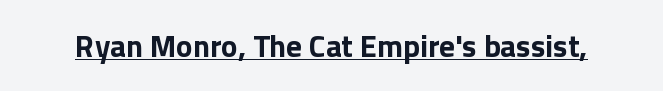
The rendering uses the underline text-decoration. As a designer I'd log this as weight 700, bold. The tracking reads as untouched default to a designer's eye. Typographically, this falls in the sans-serif category.
